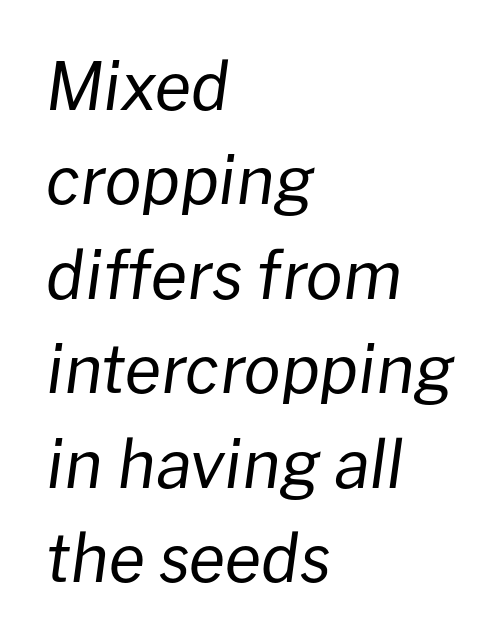
{"italic": "yes", "lean": "right", "slant_degrees": 8, "bold": "no", "weight": "regular", "width": "normal", "stroke_contrast": "low", "x_height": "medium", "monospaced": "no", "underline": "no", "align": "left", "line_spacing": "normal", "line_spacing_ratio": 1.43, "letter_spacing": "normal", "letter_spacing_em": 0.0, "glyph_px": 66}
